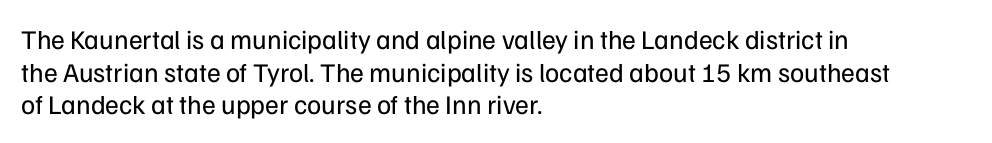
What stands out about the letter spacing? Nothing — it is the standard amount. This is not heavy type; no bold has been used. Just letters on the line, the space beneath them empty. Notice how the stems are strictly vertical — no italics here. This rendering uses left alignment, leaving the right contour irregular.
